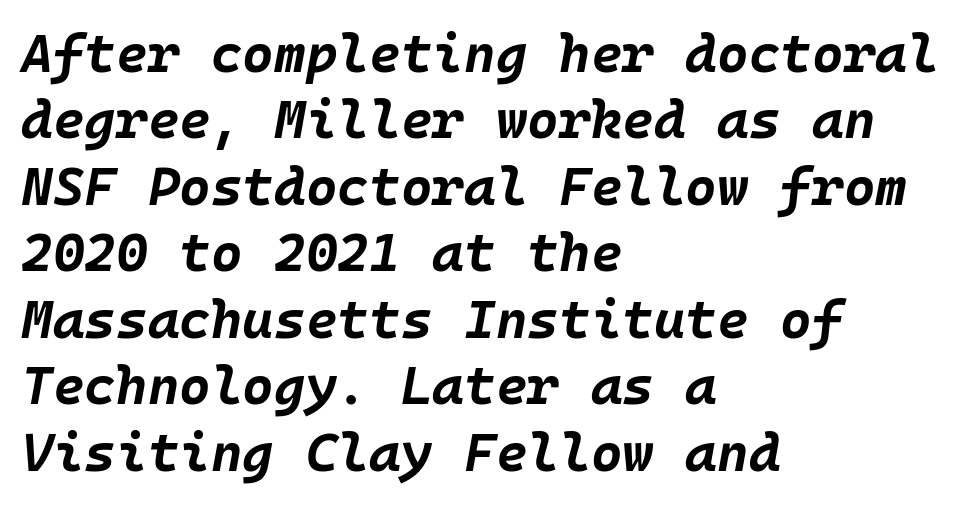
The image shows 54 px bold type, italic (leaning right); set left-aligned, line spacing 1.23x, normal letter spacing, not underlined; low stroke contrast and a large x-height.
